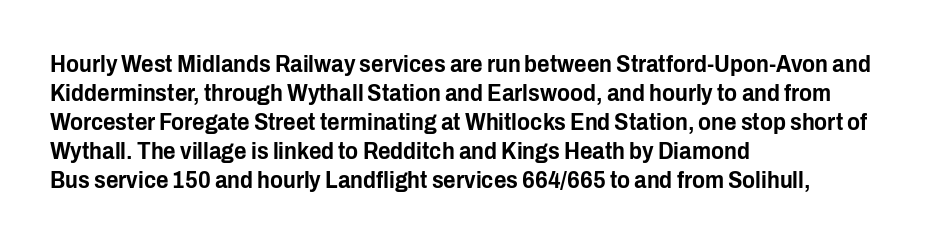
Q: Is the text italic (slanted)? A: No, it is upright.
Q: Is the text underlined? A: No.
Q: How is the paragraph aligned? A: Left-aligned.
Q: Is the spacing between letters normal or unusually wide? A: Normal.
